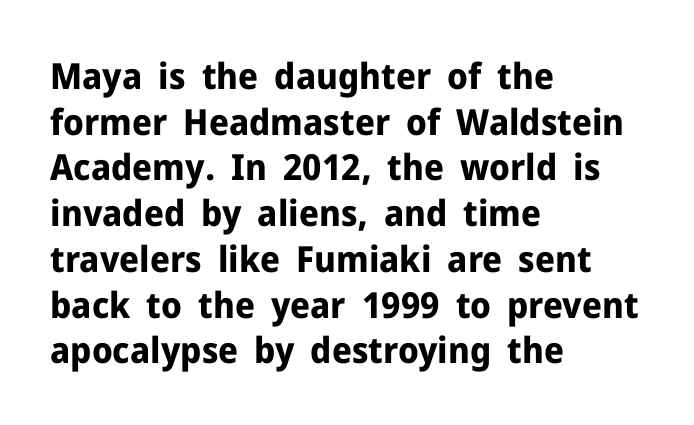
The image shows 36 px bold sans-serif type, upright; set left-aligned, normal line spacing (1.27x), normal letter spacing, not underlined; low stroke contrast and a medium x-height.
